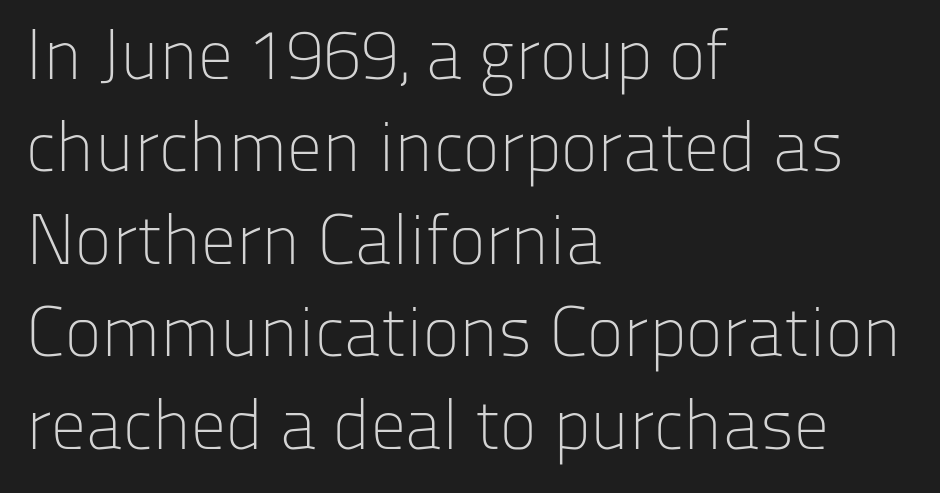
Q: Is the text bold? A: No.
Q: Is the text italic (slanted)? A: No, it is upright.
Q: Is the typeface a serif or a sans-serif typeface? A: Sans-serif.
Q: Is the text underlined? A: No.
Q: How is the paragraph aligned? A: Left-aligned.
Q: Is the spacing between letters normal or unusually wide? A: Normal.
Q: Is the spacing between lines tight, normal or loose? A: Normal.
Q: Width (condensed, normal, or wide)? A: Normal.
Q: Stroke contrast? A: Low.
Q: x-height? A: Medium.
Q: Monospaced? A: No.
